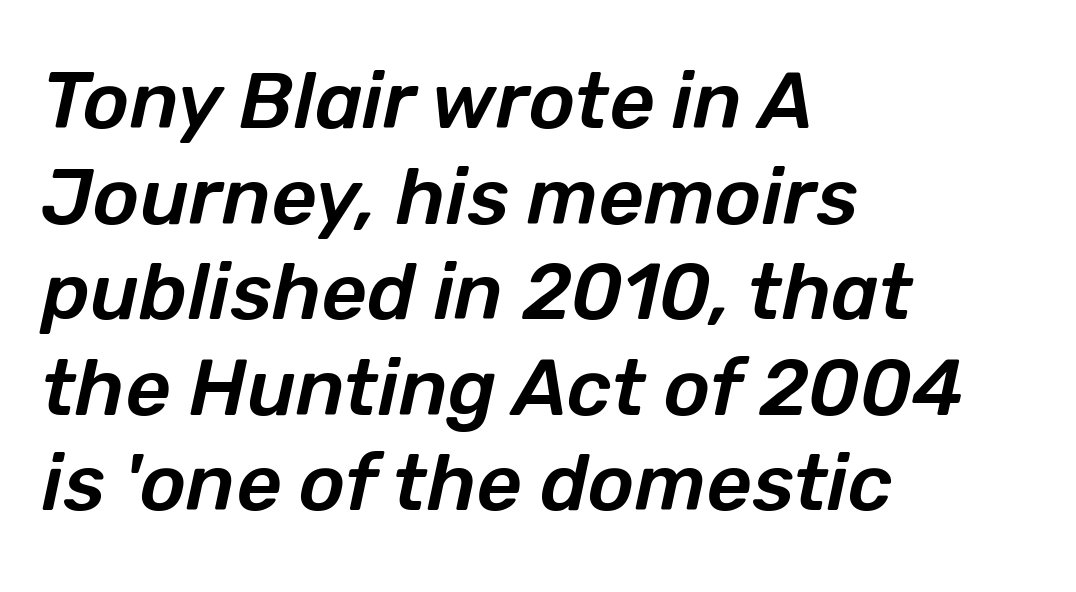
{"italic": "yes", "lean": "right", "slant_degrees": 12, "width": "normal", "stroke_contrast": "low", "x_height": "medium", "monospaced": "no", "underline": "no", "align": "left", "line_spacing_ratio": 1.21, "letter_spacing": "normal", "letter_spacing_em": 0.0, "glyph_px": 79}
